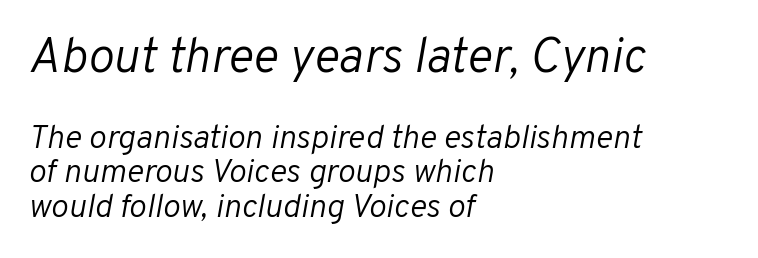
The gaps between neighbouring characters are ordinary and unremarkable. Quick note: underline off. Whoever set this chose condensed vertical rhythm over breathing room. A quiet, ordinary-to-light weight characterises the typeface. Characters are canted at an angle relative to the baseline's perpendicular.
